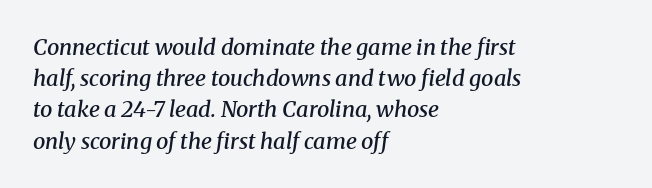
Q: Is the text bold? A: Semi-bold.
Q: Is the text italic (slanted)? A: Yes, it leans right by about 8 degrees.
Q: Is the text underlined? A: No.
Q: How is the paragraph aligned? A: Left-aligned.
Q: Is the spacing between letters normal or unusually wide? A: Normal.
Q: Is the spacing between lines tight, normal or loose? A: Normal.
